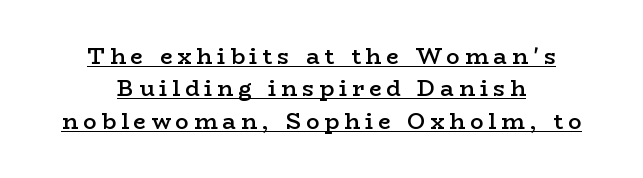
Q: Is the text bold? A: Semi-bold.
Q: Is the text italic (slanted)? A: No, it is upright.
Q: Is the text underlined? A: Yes.
Q: How is the paragraph aligned? A: Centered.
Q: Is the spacing between letters normal or unusually wide? A: Unusually wide.
Q: Is the spacing between lines tight, normal or loose? A: Normal.
